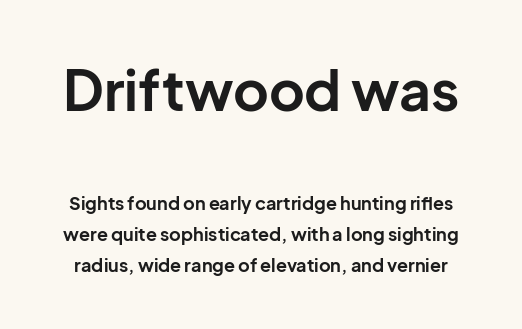
Honestly, there is no underline to notice here at all. Character widths vary here, with narrow letters taking less room than wide ones. The block sitting higher on the canvas is the one with enlarged characters. Tall strokes in this sample are plumb rather than angled. The rendering keeps characters at their native spacing.
